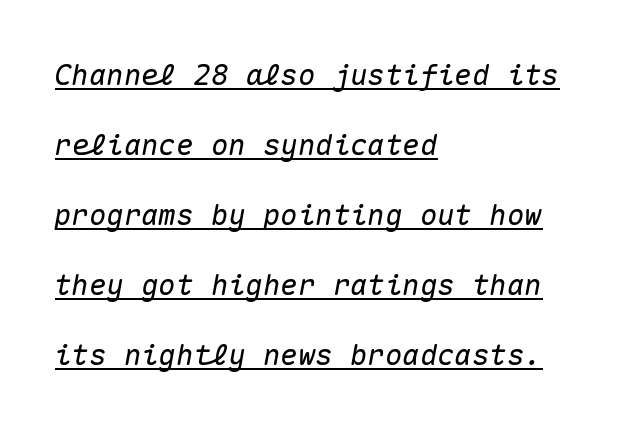
Q: Is the text italic (slanted)? A: Yes, it leans right by about 10 degrees.
Q: Is the text underlined? A: Yes.
Q: How is the paragraph aligned? A: Left-aligned.
Q: Is the spacing between letters normal or unusually wide? A: Normal.
Q: Is the spacing between lines tight, normal or loose? A: Loose.
Q: Width (condensed, normal, or wide)? A: Normal.
Q: Stroke contrast? A: Medium.
Q: x-height? A: Medium.
Q: Monospaced? A: Yes.
